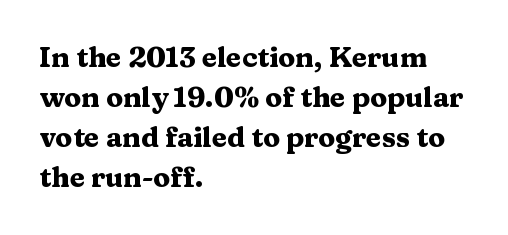
{"serif": "yes", "italic": "no", "bold": "yes", "weight": "heavy", "width": "wide", "stroke_contrast": "medium", "x_height": "medium", "monospaced": "no", "underline": "no", "align": "left", "line_spacing": "normal", "line_spacing_ratio": 1.43, "letter_spacing": "normal", "letter_spacing_em": 0.0, "glyph_px": 28}
